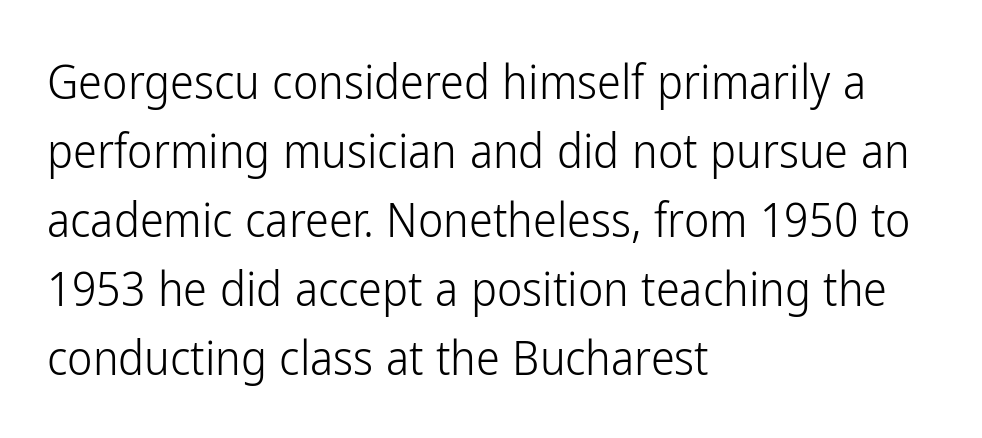
Q: Is the text bold? A: No.
Q: Is the text italic (slanted)? A: No, it is upright.
Q: Is the typeface a serif or a sans-serif typeface? A: Sans-serif.
Q: Is the text underlined? A: No.
Q: How is the paragraph aligned? A: Left-aligned.
Q: Is the spacing between letters normal or unusually wide? A: Normal.
Q: Is the spacing between lines tight, normal or loose? A: Normal.
Q: Width (condensed, normal, or wide)? A: Condensed.
Q: Stroke contrast? A: Low.
Q: x-height? A: Medium.
Q: Monospaced? A: No.
